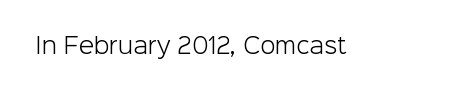
The image shows 22 px text type, upright; set normal letter spacing, not underlined.
